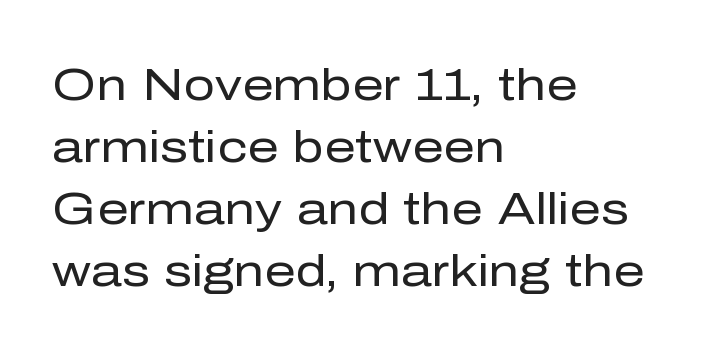
The image shows 44 px regular-weight sans-serif type, upright; set left-aligned, normal line spacing (1.41x), normal letter spacing, not underlined; low stroke contrast and a medium x-height.
